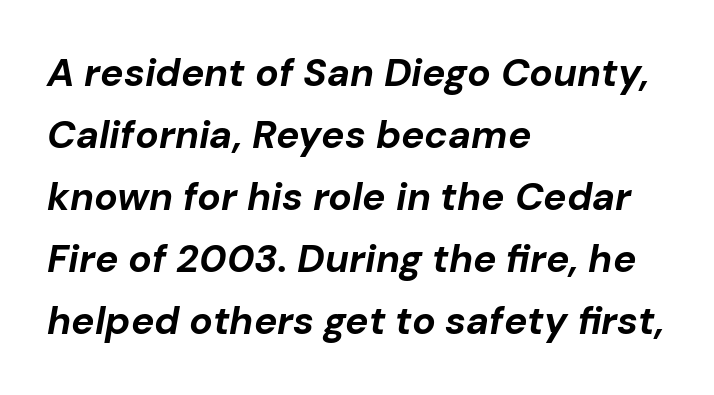
The image shows 39 px bold type, italic (leaning right); set left-aligned, normal line spacing (1.59x), normal letter spacing, not underlined; low stroke contrast and a medium x-height.
